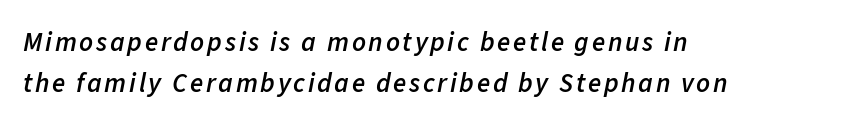
{"italic": "yes", "lean": "right", "slant_degrees": 11, "bold": "semi", "underline": "no", "align": "left", "line_spacing": "normal", "line_spacing_ratio": 1.53, "glyph_px": 27}
